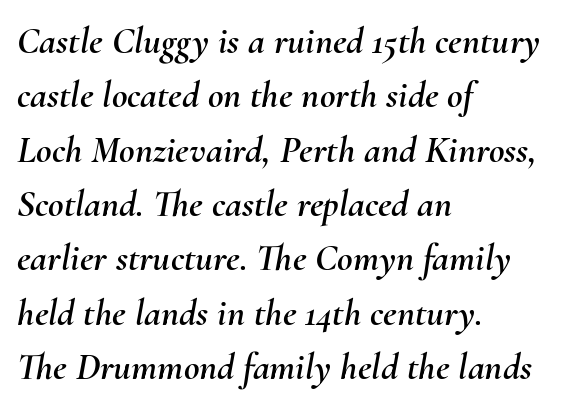
The image shows 38 px text type, italic (leaning right); set left-aligned, normal line spacing (1.43x), normal letter spacing, not underlined; medium stroke contrast and a small x-height.
